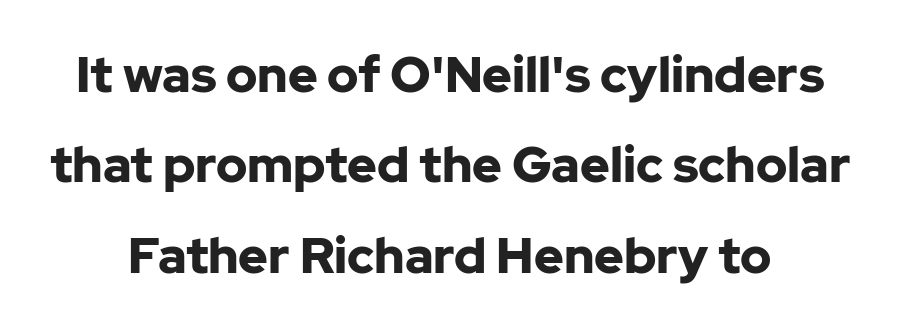
{"serif": "no", "italic": "no", "bold": "yes", "weight": "bold", "width": "normal", "stroke_contrast": "low", "x_height": "medium", "monospaced": "no", "underline": "no", "align": "center", "line_spacing_ratio": 1.81, "letter_spacing": "normal", "letter_spacing_em": 0.0, "glyph_px": 50}
